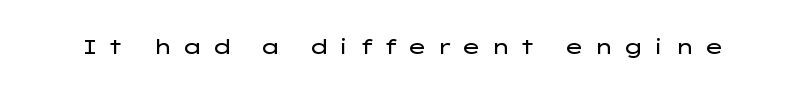
The image shows 21 px text type, upright; set unusually wide letter spacing (+0.43 em), not underlined.
